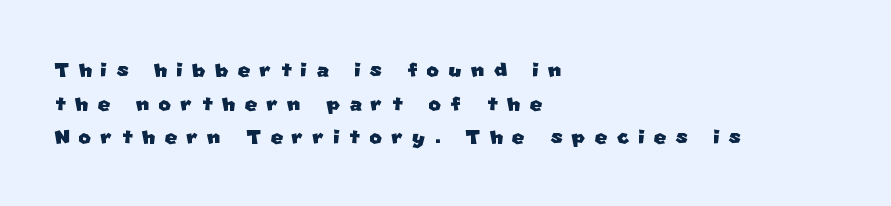
{"underline": "no", "align": "left", "line_spacing": "normal", "line_spacing_ratio": 1.25, "letter_spacing": "wide", "letter_spacing_em": 0.34, "glyph_px": 27}
